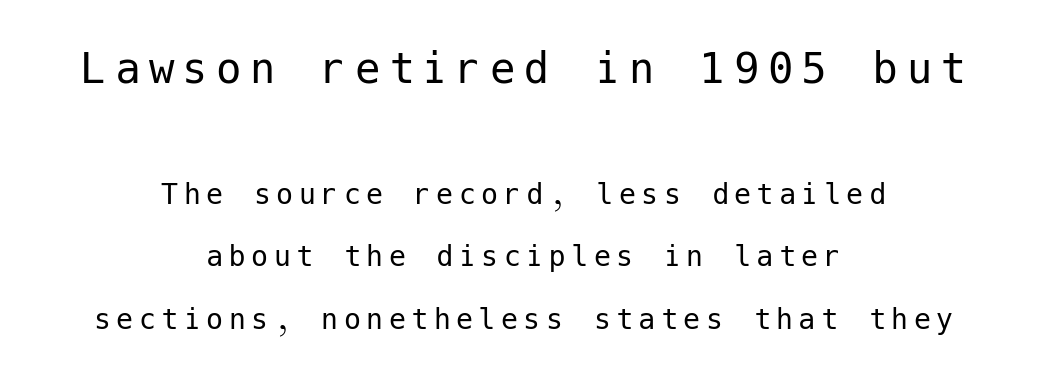
Q: Is the text bold? A: No.
Q: Is the text italic (slanted)? A: No, it is upright.
Q: Is the typeface a serif or a sans-serif typeface? A: Sans-serif.
Q: Is the text underlined? A: No.
Q: How is the paragraph aligned? A: Centered.
Q: Which block of text is set in a larger size, the first (top) or the second (bottom)? A: The first (top) one.
Q: Width (condensed, normal, or wide)? A: Normal.
Q: Stroke contrast? A: Low.
Q: x-height? A: Medium.
